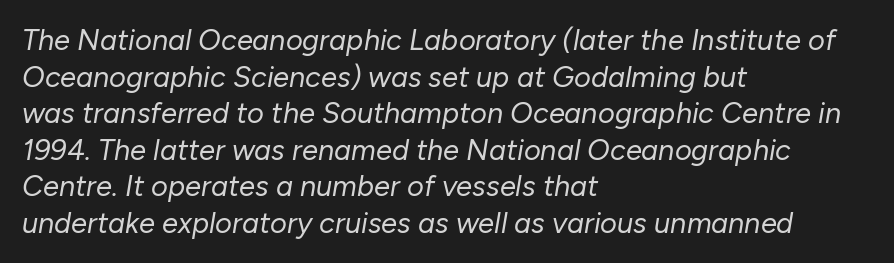
{"italic": "yes", "lean": "right", "slant_degrees": 10, "bold": "no", "weight": "regular", "width": "normal", "stroke_contrast": "low", "x_height": "medium", "monospaced": "no", "underline": "no", "align": "left", "line_spacing": "normal", "line_spacing_ratio": 1.26, "letter_spacing": "normal", "letter_spacing_em": 0.0, "glyph_px": 29}
